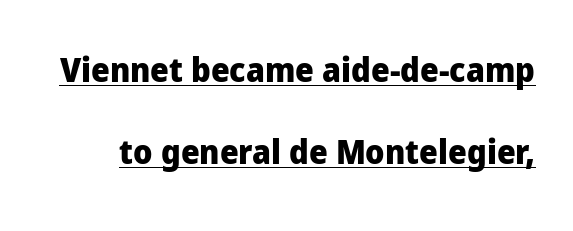
{"serif": "no", "italic": "no", "bold": "yes", "weight": "heavy", "width": "normal", "stroke_contrast": "low", "x_height": "medium", "monospaced": "no", "underline": "yes", "line_spacing": "loose", "line_spacing_ratio": 2.48, "letter_spacing": "normal", "letter_spacing_em": 0.0, "glyph_px": 33}
